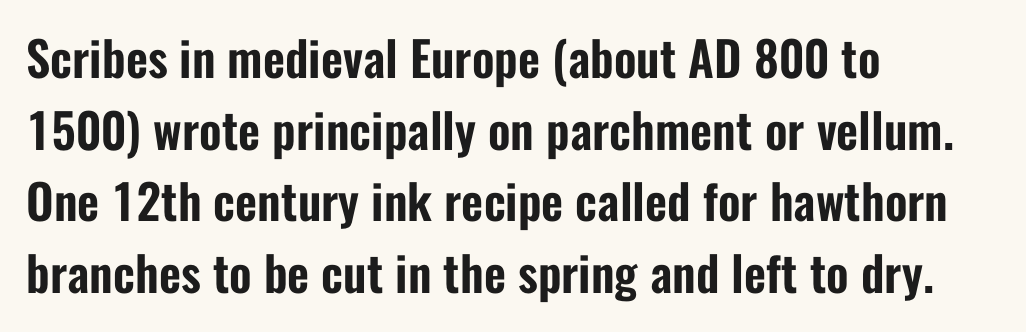
Q: Is the text italic (slanted)? A: No, it is upright.
Q: Is the typeface a serif or a sans-serif typeface? A: Sans-serif.
Q: Is the text underlined? A: No.
Q: How is the paragraph aligned? A: Left-aligned.
Q: Is the spacing between letters normal or unusually wide? A: Normal.
Q: Is the spacing between lines tight, normal or loose? A: Normal.
Q: Width (condensed, normal, or wide)? A: Condensed.
Q: Stroke contrast? A: Low.
Q: x-height? A: Medium.
Q: Monospaced? A: No.
